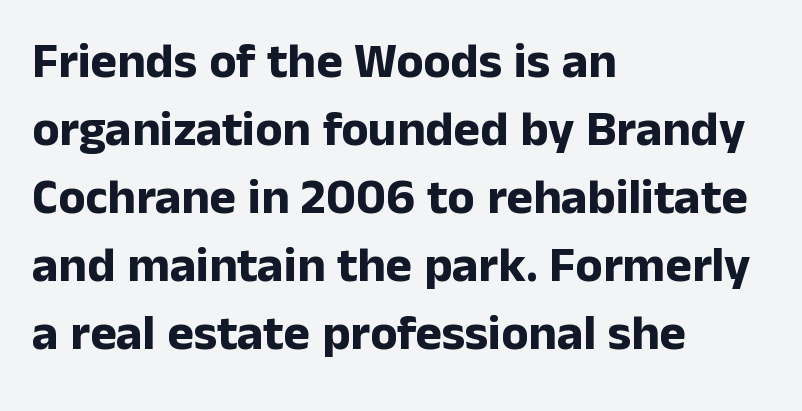
Q: Is the text bold? A: Yes.
Q: Is the text italic (slanted)? A: No, it is upright.
Q: Is the typeface a serif or a sans-serif typeface? A: Sans-serif.
Q: Is the text underlined? A: No.
Q: How is the paragraph aligned? A: Left-aligned.
Q: Is the spacing between letters normal or unusually wide? A: Normal.
Q: Is the spacing between lines tight, normal or loose? A: Normal.
Q: Width (condensed, normal, or wide)? A: Normal.
Q: Stroke contrast? A: Low.
Q: x-height? A: Medium.
Q: Monospaced? A: No.
